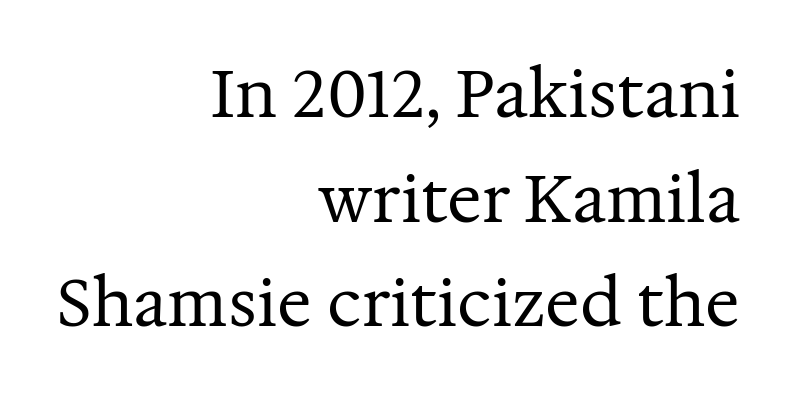
{"serif": "yes", "italic": "no", "bold": "no", "weight": "regular", "width": "normal", "stroke_contrast": "medium", "x_height": "medium", "monospaced": "no", "underline": "no", "align": "right", "line_spacing": "normal", "line_spacing_ratio": 1.61, "letter_spacing": "normal", "letter_spacing_em": 0.0, "glyph_px": 65}
